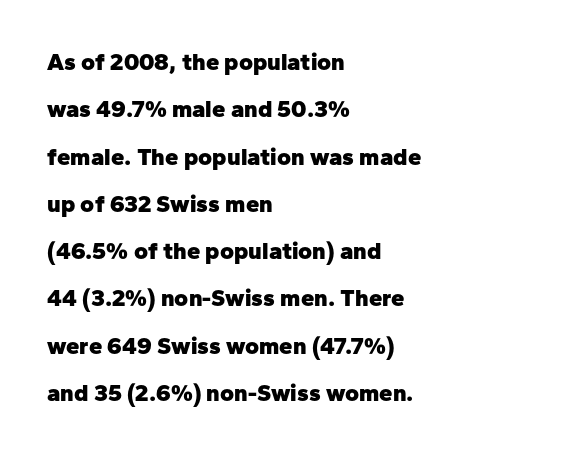
{"italic": "no", "bold": "yes", "underline": "no", "align": "left", "line_spacing": "loose", "line_spacing_ratio": 1.97, "letter_spacing": "normal", "letter_spacing_em": 0.0, "glyph_px": 24}
